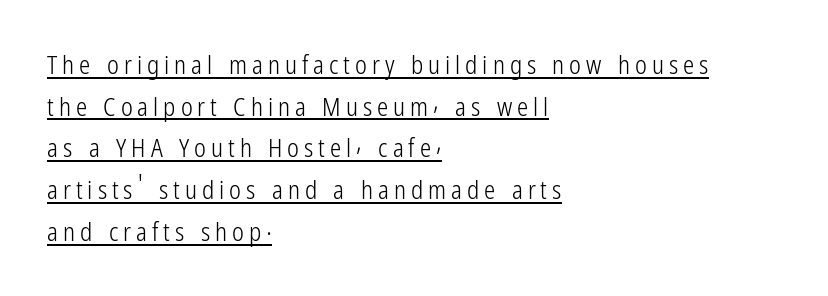
The horizontal fit of the characters is loose and conspicuously gappy. Rendered with straight, roman letterforms. The strokes are not fattened; the text isn't bold. The text block is weighted toward the left margin, trailing off unevenly rightward.
